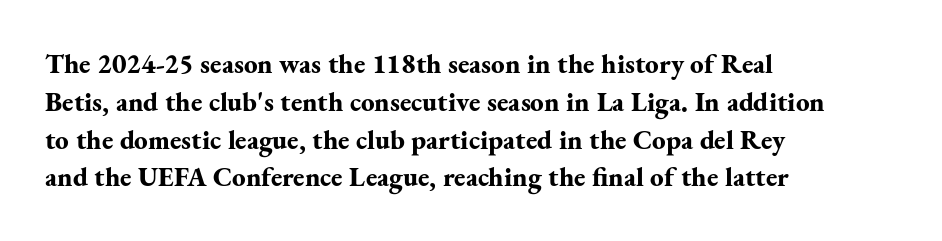
Q: Is the text bold? A: Yes.
Q: Is the text italic (slanted)? A: No, it is upright.
Q: Is the text underlined? A: No.
Q: How is the paragraph aligned? A: Left-aligned.
Q: Is the spacing between letters normal or unusually wide? A: Normal.
Q: Is the spacing between lines tight, normal or loose? A: Normal.
